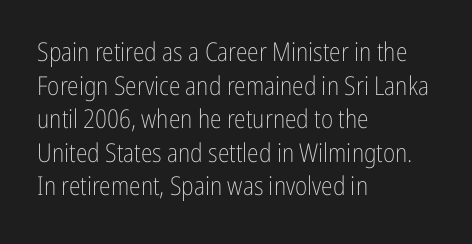
Q: Is the text bold? A: No.
Q: Is the text italic (slanted)? A: No, it is upright.
Q: Is the text underlined? A: No.
Q: How is the paragraph aligned? A: Left-aligned.
Q: Is the spacing between letters normal or unusually wide? A: Normal.
Q: Is the spacing between lines tight, normal or loose? A: Normal.
